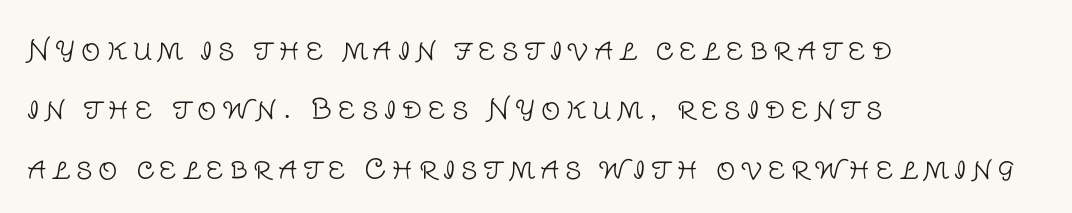
Q: Is the text bold? A: No.
Q: Is the text italic (slanted)? A: Yes.
Q: Is the text underlined? A: No.
Q: How is the paragraph aligned? A: Left-aligned.
Q: Is the spacing between letters normal or unusually wide? A: Unusually wide.
Q: Is the spacing between lines tight, normal or loose? A: Loose.
